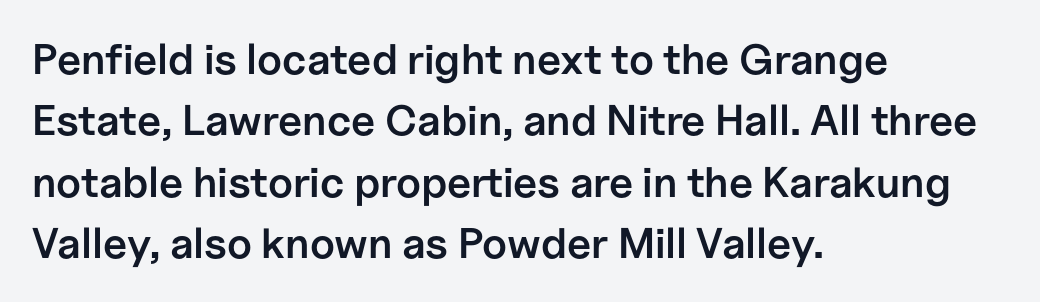
{"serif": "no", "italic": "no", "bold": "semi", "weight": "semibold", "width": "normal", "stroke_contrast": "low", "x_height": "medium", "monospaced": "no", "underline": "no", "align": "left", "line_spacing": "normal", "line_spacing_ratio": 1.43, "letter_spacing": "normal", "letter_spacing_em": 0.0, "glyph_px": 43}
